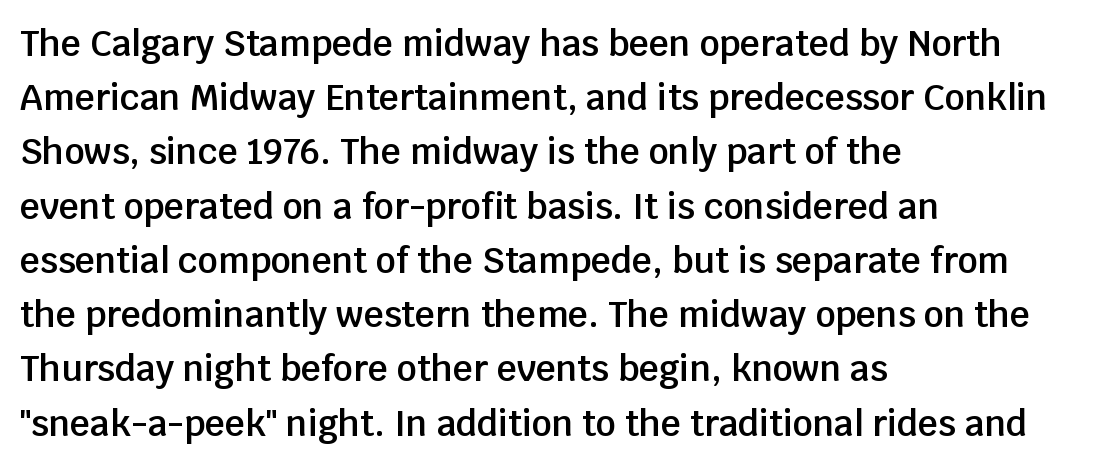
Q: Is the text bold? A: Semi-bold.
Q: Is the text italic (slanted)? A: No, it is upright.
Q: Is the typeface a serif or a sans-serif typeface? A: Sans-serif.
Q: Is the text underlined? A: No.
Q: How is the paragraph aligned? A: Left-aligned.
Q: Is the spacing between letters normal or unusually wide? A: Normal.
Q: Is the spacing between lines tight, normal or loose? A: Normal.
Q: Width (condensed, normal, or wide)? A: Normal.
Q: Stroke contrast? A: Low.
Q: x-height? A: Large.
Q: Monospaced? A: No.
